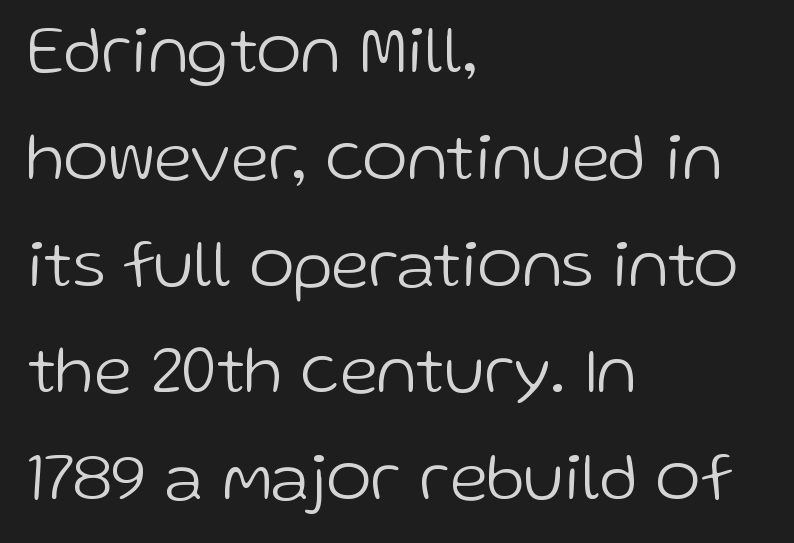
Letter spacing: default. Caption: face not bold, strokes unweighted. The letters advance in unequal steps, a hallmark of proportional type. Nope, no serifs anywhere on these letters. Quick note: interline space is typical.
